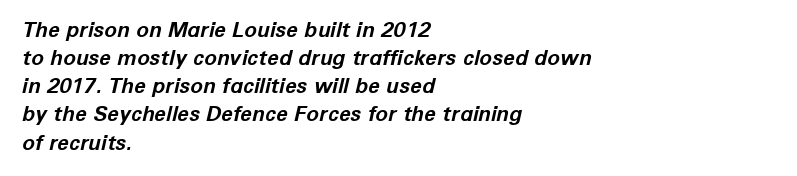
Q: Is the text bold? A: Yes.
Q: Is the text italic (slanted)? A: Yes, it leans right by about 12 degrees.
Q: Is the text underlined? A: No.
Q: How is the paragraph aligned? A: Left-aligned.
Q: Is the spacing between letters normal or unusually wide? A: Normal.
Q: Is the spacing between lines tight, normal or loose? A: Normal.
